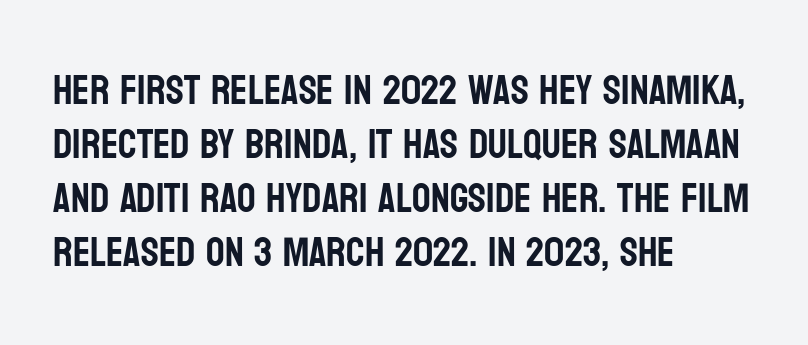
The image shows 41 px condensed sans-serif type, upright; set left-aligned, normal line spacing (1.32x), normal letter spacing, not underlined; low stroke contrast and a large x-height.
